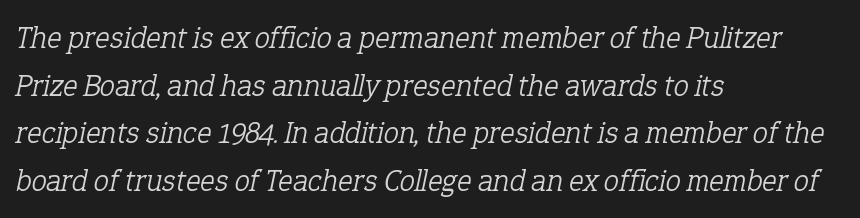
The image shows 31 px light serif type, italic (leaning right); set left-aligned, normal line spacing (1.54x), normal letter spacing, not underlined; low stroke contrast and a medium x-height.
